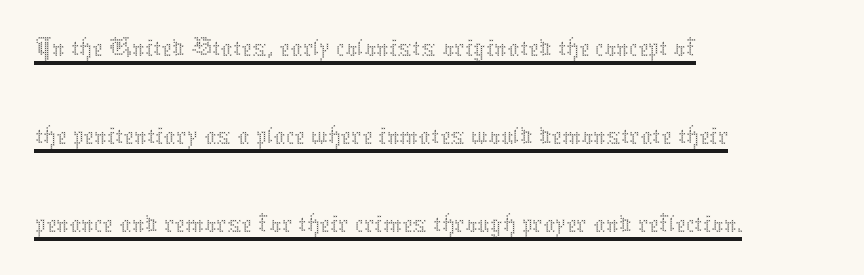
The passage shown is underscored from start to finish. Weight class: somewhere from thin through regular. Notice how the stems are strictly vertical — no italics here. The line-height multiplier appears to be the usual default.
